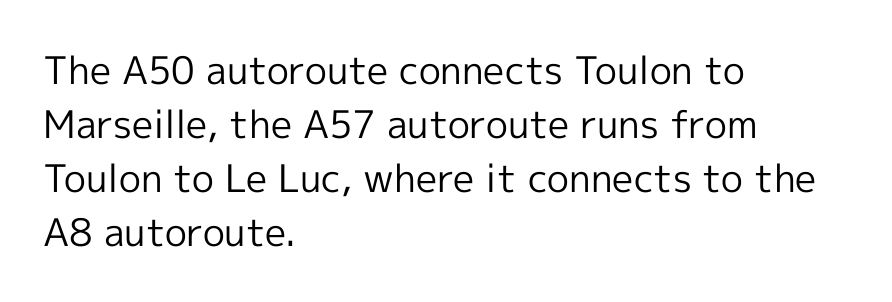
{"serif": "no", "italic": "no", "bold": "no", "weight": "regular", "width": "normal", "x_height": "medium", "monospaced": "no", "underline": "no", "align": "left", "line_spacing": "normal", "line_spacing_ratio": 1.42, "letter_spacing": "normal", "letter_spacing_em": 0.0, "glyph_px": 38}
